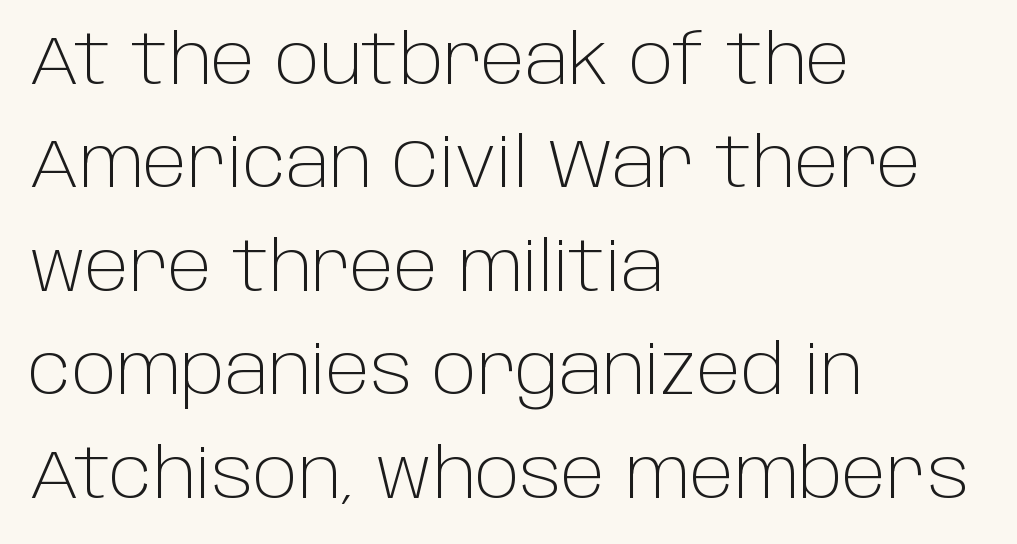
The image shows 69 px light sans-serif type, upright; set left-aligned, normal line spacing (1.5x), normal letter spacing, not underlined; low stroke contrast and a large x-height.
